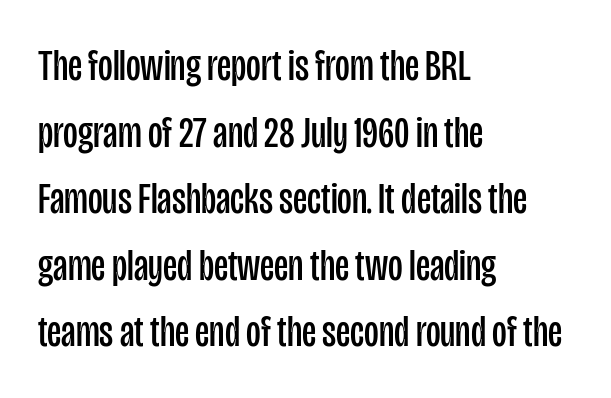
The lettering stays uniformly vertical, giving the passage a roman look. Each word holds together tightly as a unit, with standard inter-letter gaps. These lines are rendered in a variable-pitch font. Leading: standard. The characters display no serif detailing; their extremities are plain. Summary of weight: not heavy and not bold.
